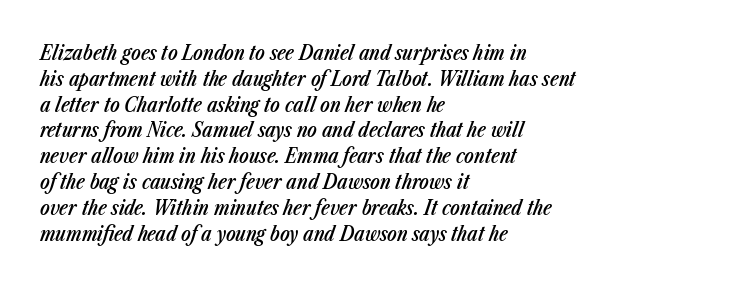
The line texture is even and compact thanks to regular tracking. This block has exactly the height ordinary leading produces. Observe the lean: these are italic letterforms. These lines stack with their left ends in a neat column. Stroke thickness is moderately raised; the sample reads as semibold. The string is rendered with underlining switched off.
